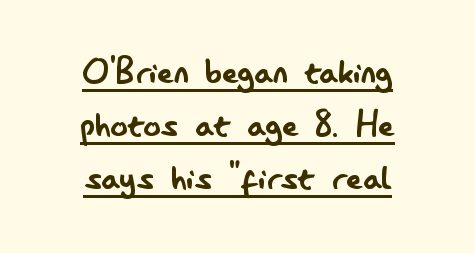
The image shows 44 px regular-weight, condensed sans-serif type, upright; set centered, line spacing 1.2x, normal letter spacing, underlined; low stroke contrast and a small x-height.
